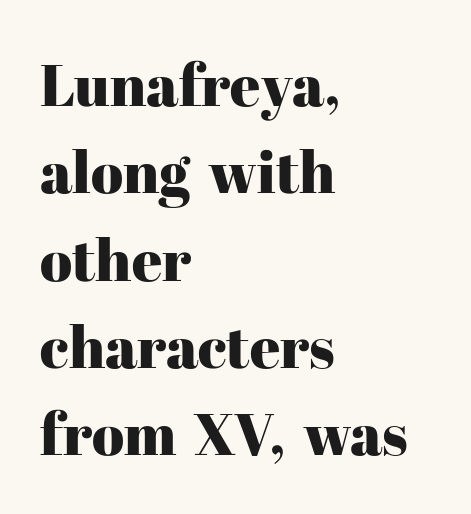
{"serif": "yes", "italic": "no", "width": "normal", "stroke_contrast": "high", "x_height": "medium", "monospaced": "no", "underline": "no", "align": "left", "line_spacing": "normal", "line_spacing_ratio": 1.48, "letter_spacing": "normal", "letter_spacing_em": 0.0, "glyph_px": 59}
